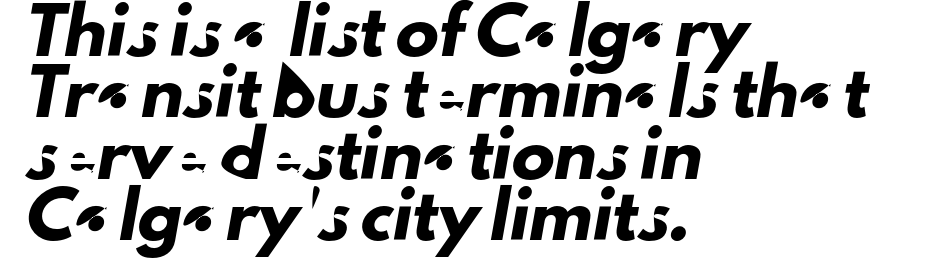
Q: Is the typeface a serif or a sans-serif typeface? A: Sans-serif.
Q: Is the text underlined? A: No.
Q: How is the paragraph aligned? A: Left-aligned.
Q: Is the spacing between letters normal or unusually wide? A: Normal.
Q: Is the spacing between lines tight, normal or loose? A: Normal.
Q: Width (condensed, normal, or wide)? A: Normal.
Q: Stroke contrast? A: Low.
Q: x-height? A: Small.
Q: Monospaced? A: No.
